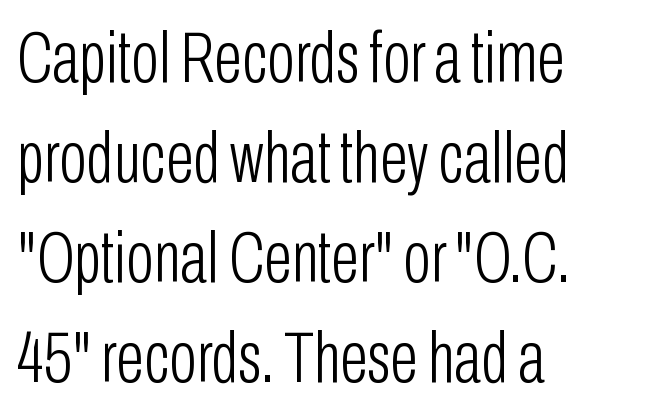
Q: Is the text bold? A: No.
Q: Is the text italic (slanted)? A: No, it is upright.
Q: Is the typeface a serif or a sans-serif typeface? A: Sans-serif.
Q: Is the text underlined? A: No.
Q: How is the paragraph aligned? A: Left-aligned.
Q: Is the spacing between letters normal or unusually wide? A: Normal.
Q: Is the spacing between lines tight, normal or loose? A: Normal.
Q: Width (condensed, normal, or wide)? A: Condensed.
Q: Stroke contrast? A: Low.
Q: x-height? A: Medium.
Q: Monospaced? A: No.
